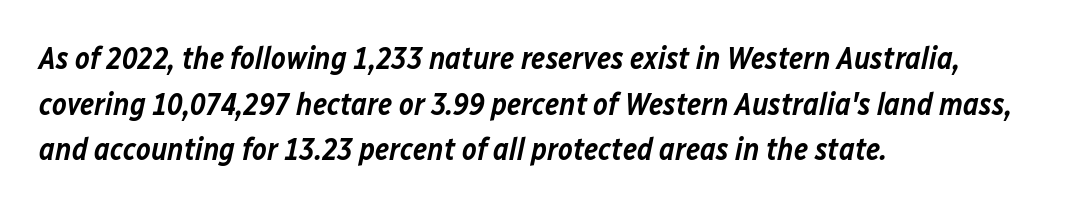
The image shows 31 px semibold type, italic (leaning right); set left-aligned, normal line spacing (1.47x), normal letter spacing, not underlined; low stroke contrast and a medium x-height.
